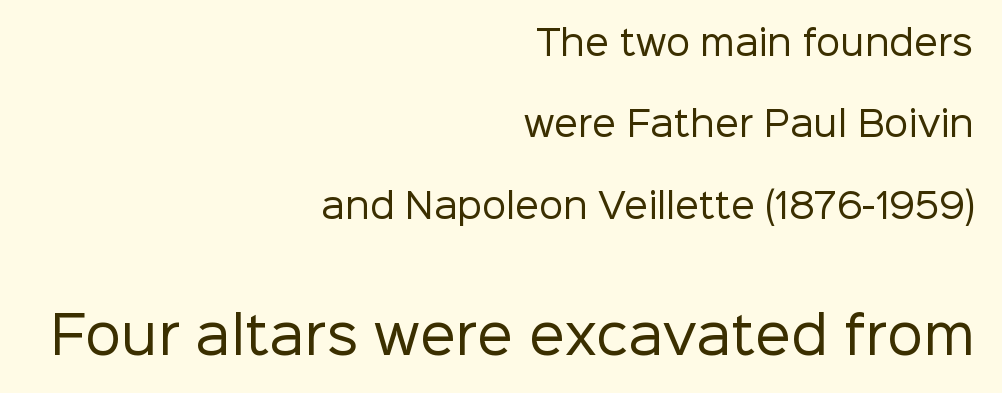
Each word holds together tightly as a unit, with standard inter-letter gaps. Character widths vary here, with narrow letters taking less room than wide ones. Check under the words: just untouched page. In terms of letterform style, serifs are entirely absent. Bold? No — there's no thickening of the strokes.
